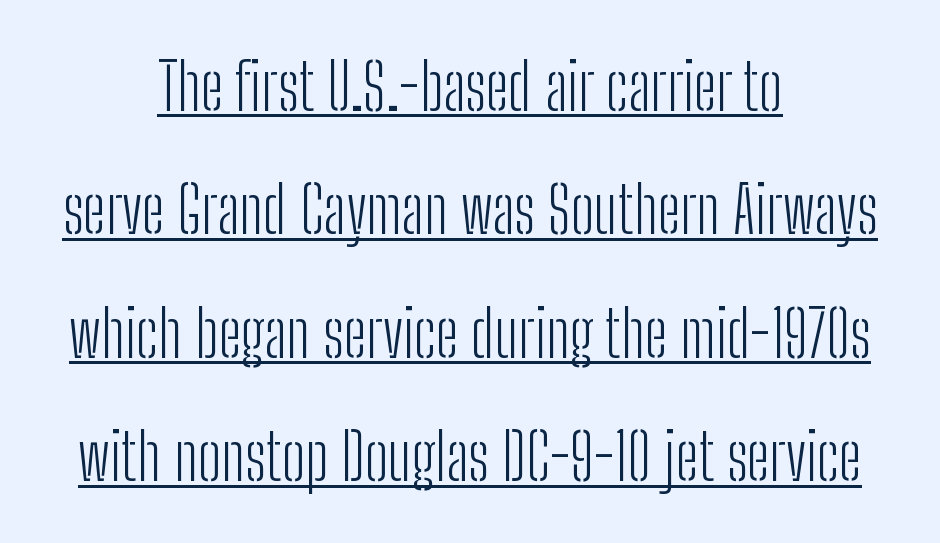
Unlike italic type, these characters show no tilt at all. The passage shown is typed in a proportional face where columns would drift. The typeface chosen for these lines omits serifs. A baseline rule has been typeset under these characters.
